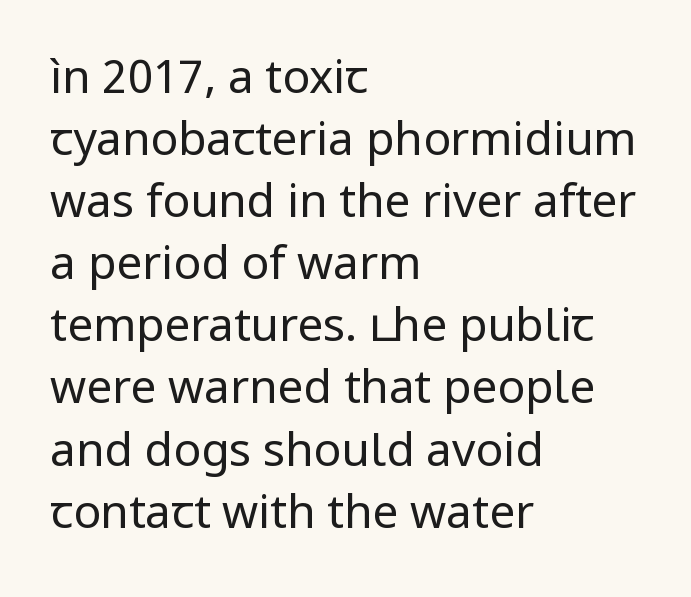
The typesetting does not lean heavy: it is not bold. Varying glyph widths throughout — classic text-font behaviour. You could call the tracking neutral — neither tight nor loose. The letters stand straight up with perfectly vertical stems. No word sits above an underline.
